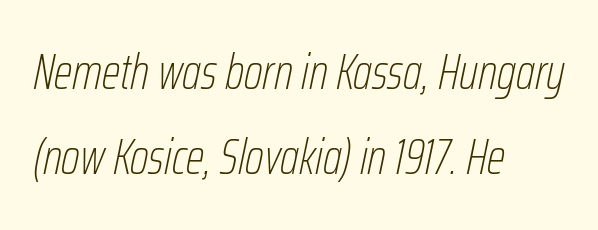
{"italic": "yes", "lean": "right", "slant_degrees": 12, "bold": "no", "weight": "thin", "width": "condensed", "stroke_contrast": "low", "x_height": "medium", "monospaced": "no", "underline": "no", "align": "left", "line_spacing_ratio": 1.74, "letter_spacing": "normal", "letter_spacing_em": 0.0, "glyph_px": 49}
